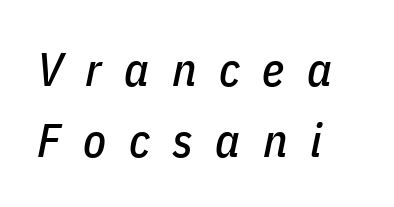
Q: Is the text italic (slanted)? A: Yes, it leans right by about 11 degrees.
Q: Is the text underlined? A: No.
Q: How is the paragraph aligned? A: Left-aligned.
Q: Is the spacing between letters normal or unusually wide? A: Unusually wide.
Q: Is the spacing between lines tight, normal or loose? A: Normal.
Q: Width (condensed, normal, or wide)? A: Condensed.
Q: Stroke contrast? A: Low.
Q: x-height? A: Medium.
Q: Monospaced? A: No.
